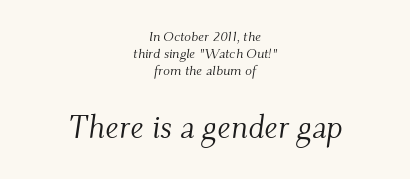
Q: Is the text bold? A: No.
Q: Is the text italic (slanted)? A: Yes, it leans right by about 9 degrees.
Q: Is the typeface a serif or a sans-serif typeface? A: Serif.
Q: Is the text underlined? A: No.
Q: How is the paragraph aligned? A: Centered.
Q: Is the spacing between letters normal or unusually wide? A: Normal.
Q: Which block of text is set in a larger size, the first (top) or the second (bottom)? A: The second (bottom) one.
Q: Width (condensed, normal, or wide)? A: Normal.
Q: Stroke contrast? A: Medium.
Q: x-height? A: Small.
Q: Monospaced? A: No.
